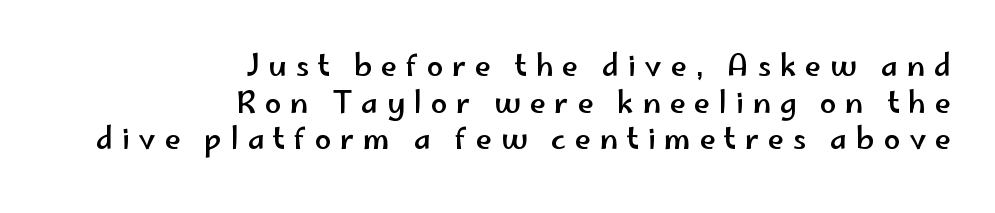
{"serif": "no", "italic": "no", "width": "wide", "stroke_contrast": "low", "x_height": "small", "monospaced": "no", "underline": "no", "align": "right", "line_spacing": "normal", "line_spacing_ratio": 1.26, "letter_spacing": "wide", "letter_spacing_em": 0.3, "glyph_px": 29}
